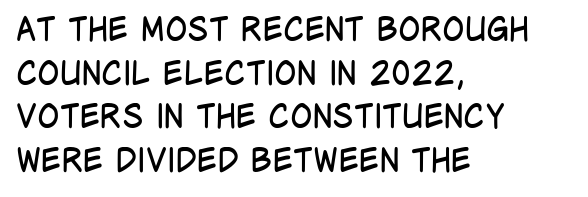
{"serif": "no", "italic": "no", "bold": "no", "weight": "regular", "width": "condensed", "stroke_contrast": "low", "x_height": "large", "monospaced": "no", "underline": "no", "align": "left", "line_spacing": "normal", "line_spacing_ratio": 1.32, "letter_spacing": "normal", "letter_spacing_em": 0.0, "glyph_px": 33}
